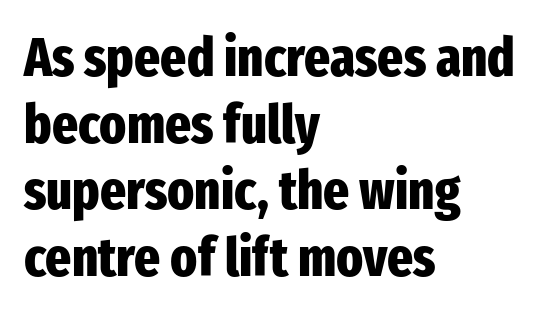
Q: Is the text bold? A: Yes.
Q: Is the text italic (slanted)? A: No, it is upright.
Q: Is the typeface a serif or a sans-serif typeface? A: Sans-serif.
Q: Is the text underlined? A: No.
Q: How is the paragraph aligned? A: Left-aligned.
Q: Is the spacing between letters normal or unusually wide? A: Normal.
Q: Width (condensed, normal, or wide)? A: Condensed.
Q: Stroke contrast? A: Low.
Q: x-height? A: Medium.
Q: Monospaced? A: No.
